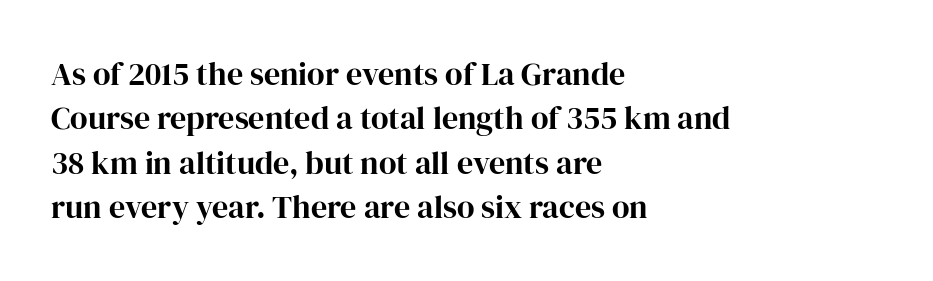
Q: Is the text italic (slanted)? A: No, it is upright.
Q: Is the typeface a serif or a sans-serif typeface? A: Serif.
Q: Is the text underlined? A: No.
Q: How is the paragraph aligned? A: Left-aligned.
Q: Is the spacing between letters normal or unusually wide? A: Normal.
Q: Is the spacing between lines tight, normal or loose? A: Normal.
Q: Width (condensed, normal, or wide)? A: Normal.
Q: Stroke contrast? A: High.
Q: x-height? A: Medium.
Q: Monospaced? A: No.
